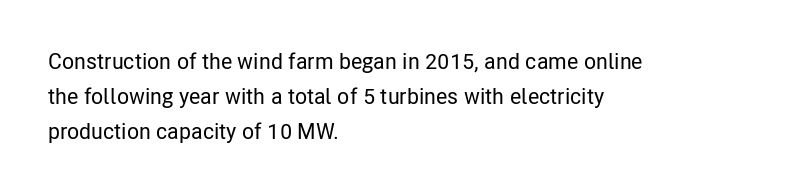
{"italic": "no", "underline": "no", "align": "left", "line_spacing": "normal", "line_spacing_ratio": 1.6, "letter_spacing": "normal", "letter_spacing_em": 0.0, "glyph_px": 22}
